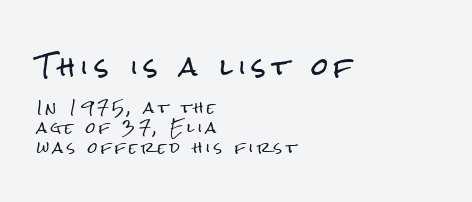
The image shows 24 px text type, upright; set left-aligned, normal line spacing (1.42x), unusually wide letter spacing (+0.26 em), not underlined; the first (top) block is 1.71x larger.
